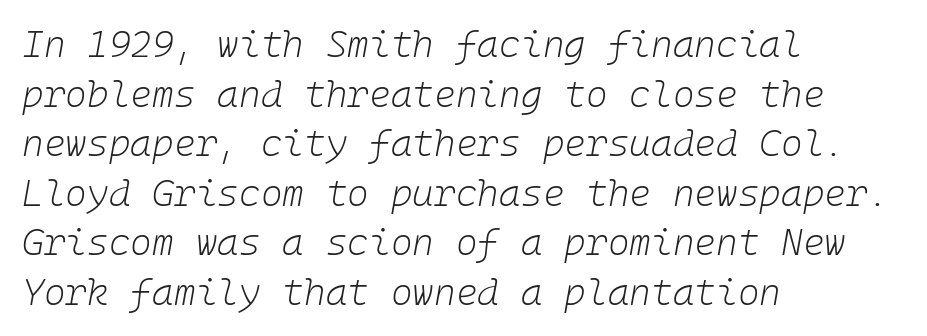
Q: Is the text bold? A: No.
Q: Is the text italic (slanted)? A: Yes, it leans right by about 10 degrees.
Q: Is the text underlined? A: No.
Q: How is the paragraph aligned? A: Left-aligned.
Q: Is the spacing between letters normal or unusually wide? A: Normal.
Q: Is the spacing between lines tight, normal or loose? A: Normal.
Q: Width (condensed, normal, or wide)? A: Normal.
Q: Stroke contrast? A: Low.
Q: x-height? A: Medium.
